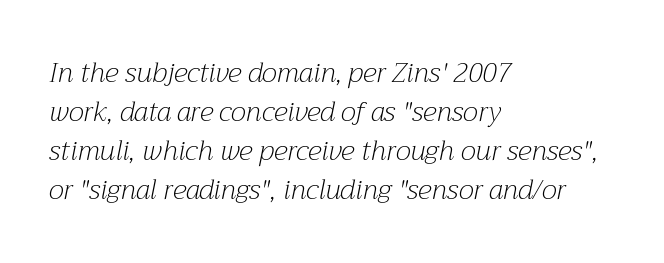
Q: Is the text bold? A: No.
Q: Is the text italic (slanted)? A: Yes, it leans right by about 12 degrees.
Q: Is the text underlined? A: No.
Q: How is the paragraph aligned? A: Left-aligned.
Q: Is the spacing between letters normal or unusually wide? A: Normal.
Q: Is the spacing between lines tight, normal or loose? A: Normal.
